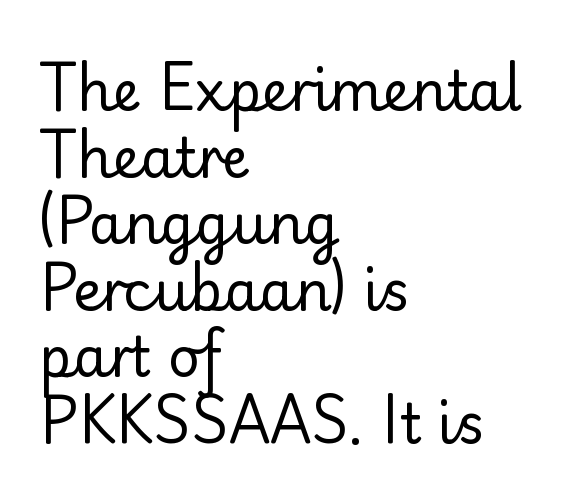
Q: Is the text bold? A: No.
Q: Is the text italic (slanted)? A: No, it is upright.
Q: Is the typeface a serif or a sans-serif typeface? A: Sans-serif.
Q: Is the text underlined? A: No.
Q: How is the paragraph aligned? A: Left-aligned.
Q: Is the spacing between letters normal or unusually wide? A: Normal.
Q: Width (condensed, normal, or wide)? A: Normal.
Q: Stroke contrast? A: Low.
Q: x-height? A: Small.
Q: Monospaced? A: No.
